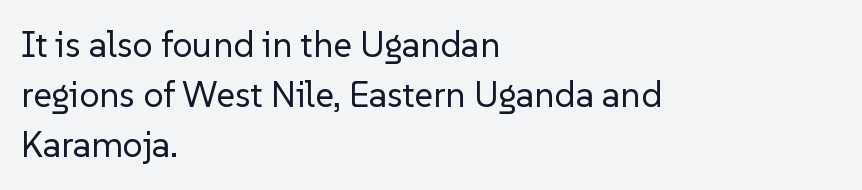
{"serif": "no", "italic": "no", "bold": "no", "weight": "regular", "width": "normal", "stroke_contrast": "low", "x_height": "medium", "monospaced": "no", "underline": "no", "align": "left", "line_spacing": "normal", "line_spacing_ratio": 1.39, "letter_spacing": "normal", "letter_spacing_em": 0.0, "glyph_px": 36}
